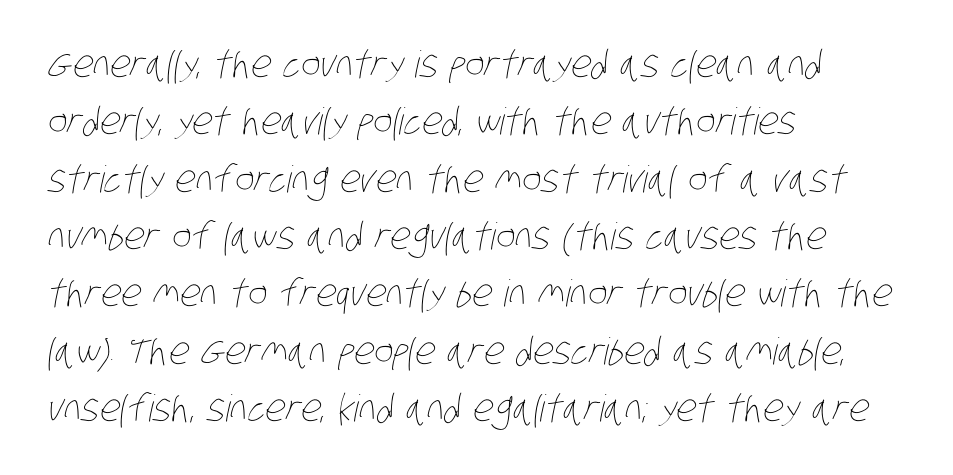
{"bold": "no", "weight": "thin", "width": "condensed", "stroke_contrast": "low", "x_height": "large", "monospaced": "no", "underline": "no", "align": "left", "line_spacing": "normal", "line_spacing_ratio": 1.55, "letter_spacing": "normal", "letter_spacing_em": 0.0, "glyph_px": 37}
